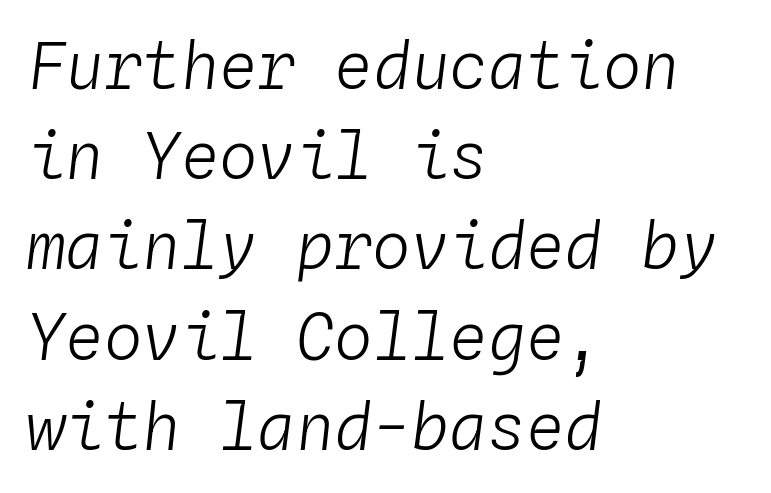
Q: Is the text bold? A: No.
Q: Is the text italic (slanted)? A: Yes, it leans right by about 4 degrees.
Q: Is the text underlined? A: No.
Q: How is the paragraph aligned? A: Left-aligned.
Q: Is the spacing between letters normal or unusually wide? A: Normal.
Q: Is the spacing between lines tight, normal or loose? A: Normal.
Q: Width (condensed, normal, or wide)? A: Normal.
Q: Stroke contrast? A: Low.
Q: x-height? A: Medium.
Q: Monospaced? A: Yes.
